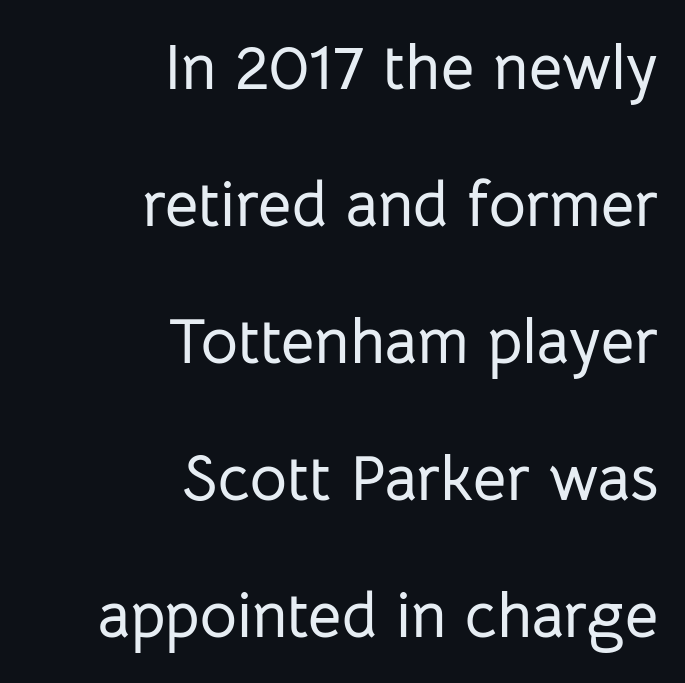
The image shows 64 px sans-serif type, upright; set right-aligned, loose line spacing (2.14x), normal letter spacing, not underlined; low stroke contrast and a medium x-height.
